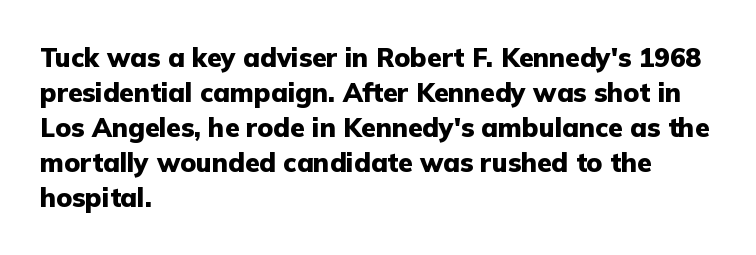
Spacing between characters is what you'd get straight out of the box. If you drew a line through each stem, it would be perfectly vertical. Which margin do the lines hug? The left one — the right edge is uneven. Leading: standard. Is the type bold? Yes — the strokes are clearly thick and heavy.
